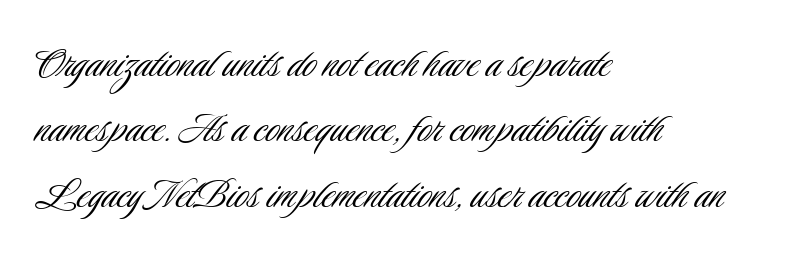
Q: Is the text bold? A: No.
Q: Is the text italic (slanted)? A: Yes.
Q: Is the typeface a serif or a sans-serif typeface? A: Sans-serif.
Q: Is the text underlined? A: No.
Q: How is the paragraph aligned? A: Left-aligned.
Q: Is the spacing between letters normal or unusually wide? A: Normal.
Q: Is the spacing between lines tight, normal or loose? A: Normal.
Q: Width (condensed, normal, or wide)? A: Condensed.
Q: Stroke contrast? A: Low.
Q: x-height? A: Small.
Q: Monospaced? A: No.
